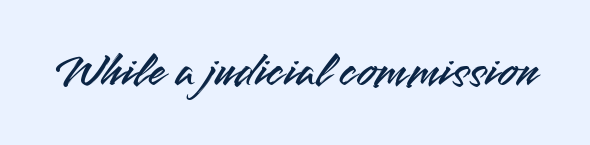
The image shows 50 px sans-serif type; set normal letter spacing, not underlined; medium stroke contrast and a small x-height.
